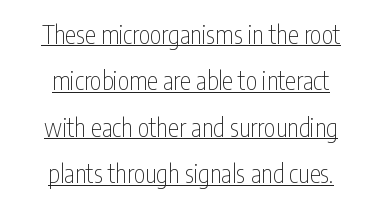
{"italic": "no", "bold": "no", "underline": "yes", "align": "center", "line_spacing_ratio": 1.86, "letter_spacing": "normal", "letter_spacing_em": 0.0, "glyph_px": 25}
